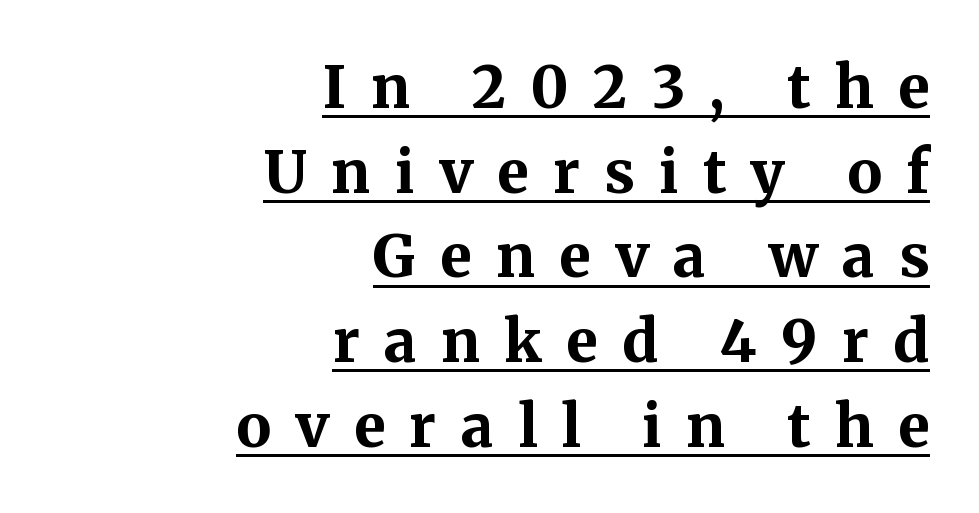
Q: Is the text bold? A: Yes.
Q: Is the text italic (slanted)? A: No, it is upright.
Q: Is the typeface a serif or a sans-serif typeface? A: Serif.
Q: Is the text underlined? A: Yes.
Q: How is the paragraph aligned? A: Right-aligned.
Q: Is the spacing between letters normal or unusually wide? A: Unusually wide.
Q: Is the spacing between lines tight, normal or loose? A: Normal.
Q: Width (condensed, normal, or wide)? A: Normal.
Q: Stroke contrast? A: Medium.
Q: x-height? A: Medium.
Q: Monospaced? A: No.
